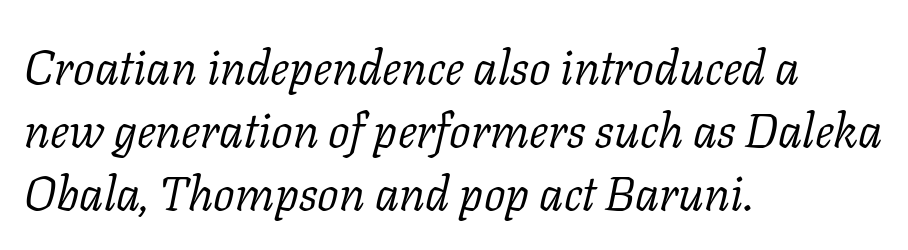
{"serif": "yes", "italic": "yes", "lean": "right", "slant_degrees": 11, "bold": "no", "weight": "light", "width": "normal", "stroke_contrast": "low", "x_height": "medium", "monospaced": "no", "underline": "no", "align": "left", "line_spacing": "normal", "line_spacing_ratio": 1.31, "letter_spacing": "normal", "letter_spacing_em": 0.0, "glyph_px": 48}
